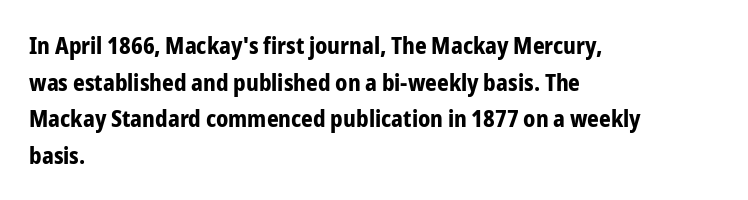
The image shows 23 px bold type, upright; set left-aligned, normal line spacing (1.59x), normal letter spacing, not underlined.
